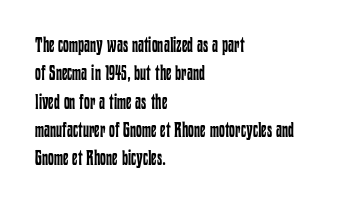
Evenly set lines give the paragraph a standard silhouette. Students, note that the glyphs here touch the page at normal intervals. In terms of posture, this sample is upright. Typeset ragged right — the left edge is the straight one.
